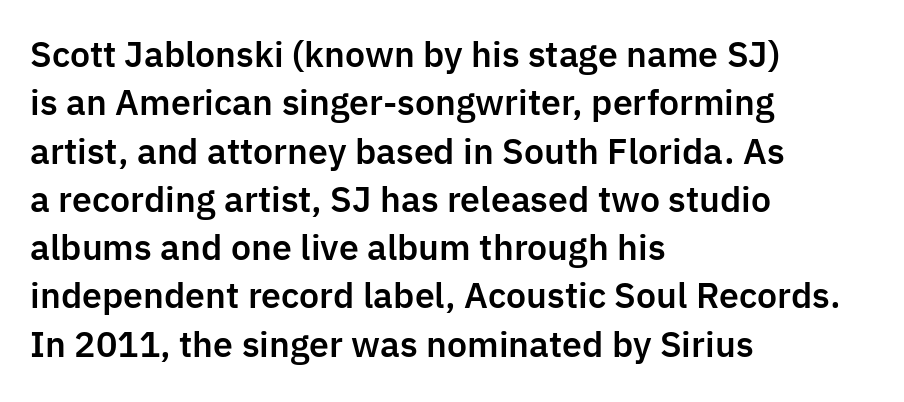
{"serif": "no", "italic": "no", "width": "normal", "stroke_contrast": "low", "x_height": "medium", "monospaced": "no", "underline": "no", "align": "left", "line_spacing": "normal", "line_spacing_ratio": 1.42, "letter_spacing": "normal", "letter_spacing_em": 0.0, "glyph_px": 34}
